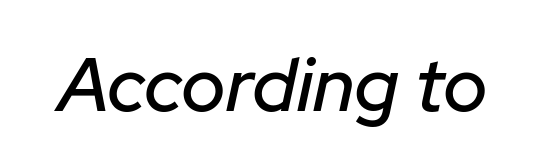
The image shows 75 px text type, italic (leaning right); set normal letter spacing, not underlined; low stroke contrast and a medium x-height.
